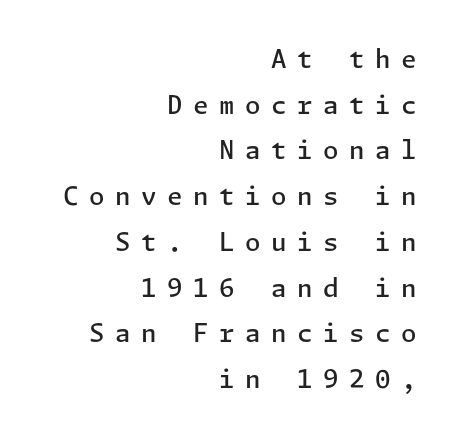
{"italic": "no", "bold": "semi", "underline": "no", "align": "right", "line_spacing_ratio": 1.83, "letter_spacing": "wide", "letter_spacing_em": 0.42, "glyph_px": 25}
